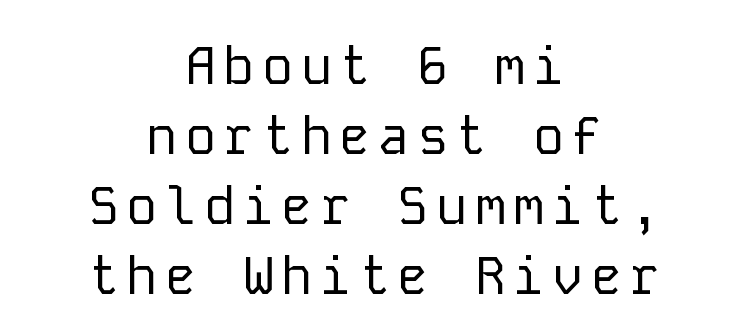
Q: Is the text bold? A: No.
Q: Is the text italic (slanted)? A: No, it is upright.
Q: Is the typeface a serif or a sans-serif typeface? A: Sans-serif.
Q: Is the text underlined? A: No.
Q: How is the paragraph aligned? A: Centered.
Q: Is the spacing between lines tight, normal or loose? A: Normal.
Q: Width (condensed, normal, or wide)? A: Normal.
Q: Stroke contrast? A: Low.
Q: x-height? A: Medium.
Q: Monospaced? A: Yes.
